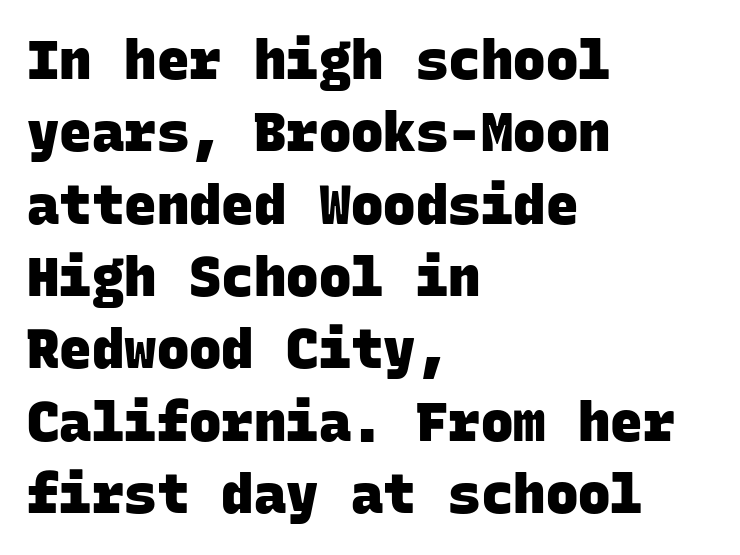
The image shows 54 px heavy sans-serif type, monospaced; set left-aligned, normal line spacing (1.34x), normal letter spacing, not underlined; low stroke contrast and a large x-height.
